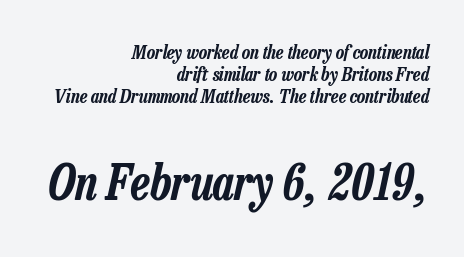
The image shows 48 px condensed type, italic (leaning right); set right-aligned, line spacing 1.17x, normal letter spacing, not underlined; the second (bottom) block is 2.53x larger; low stroke contrast and a medium x-height.
